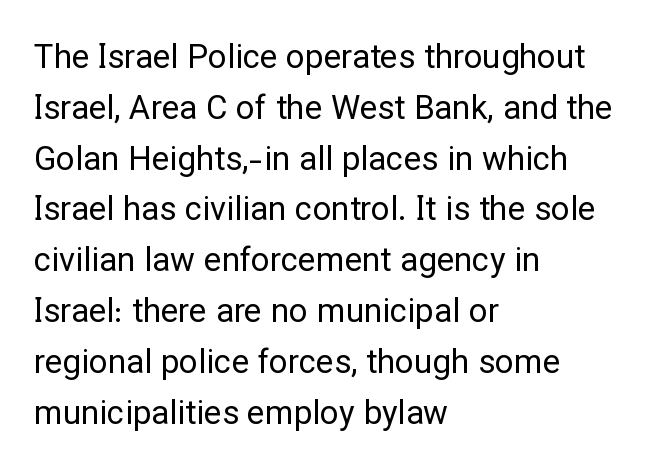
{"serif": "no", "italic": "no", "bold": "no", "weight": "regular", "width": "normal", "stroke_contrast": "low", "x_height": "medium", "monospaced": "no", "underline": "no", "align": "left", "line_spacing": "normal", "line_spacing_ratio": 1.54, "letter_spacing": "normal", "letter_spacing_em": 0.0, "glyph_px": 33}
